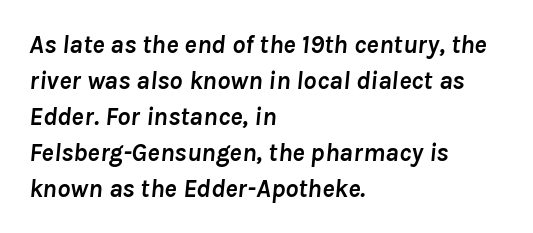
Q: Is the text bold? A: Yes.
Q: Is the text italic (slanted)? A: Yes, it leans right by about 8 degrees.
Q: Is the text underlined? A: No.
Q: How is the paragraph aligned? A: Left-aligned.
Q: Is the spacing between letters normal or unusually wide? A: Normal.
Q: Is the spacing between lines tight, normal or loose? A: Normal.
